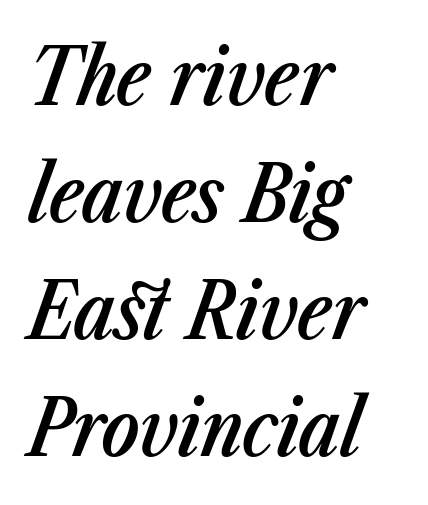
Q: Is the text bold? A: Semi-bold.
Q: Is the text italic (slanted)? A: Yes, it leans right by about 23 degrees.
Q: Is the text underlined? A: No.
Q: How is the paragraph aligned? A: Left-aligned.
Q: Is the spacing between letters normal or unusually wide? A: Normal.
Q: Is the spacing between lines tight, normal or loose? A: Normal.
Q: Width (condensed, normal, or wide)? A: Condensed.
Q: Stroke contrast? A: Low.
Q: x-height? A: Medium.
Q: Monospaced? A: No.
